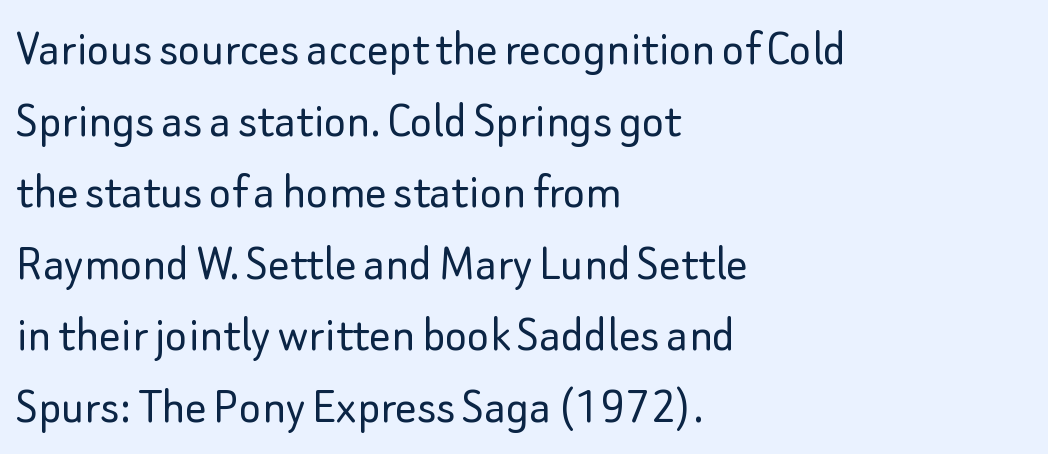
The image shows 53 px light sans-serif type, upright; set left-aligned, normal line spacing (1.35x), normal letter spacing, not underlined; low stroke contrast and a small x-height.
